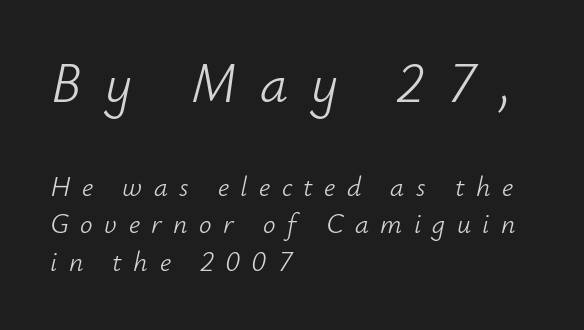
{"italic": "yes", "lean": "right", "slant_degrees": 12, "bold": "no", "weight": "light", "width": "normal", "stroke_contrast": "low", "x_height": "small", "monospaced": "no", "underline": "no", "align": "left", "line_spacing": "normal", "line_spacing_ratio": 1.34, "letter_spacing": "wide", "letter_spacing_em": 0.41, "larger_block": "first", "size_ratio": 2.0, "glyph_px": 56}
